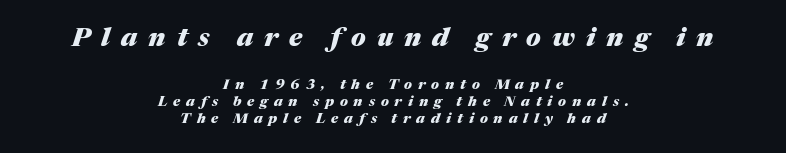
Words appear elongated and porous because spacing is wide. Weight: bold. Layout note: lines centered. Every character sits at an angle, as italics do. Character size in the leading block exceeds that of the trailing block.
